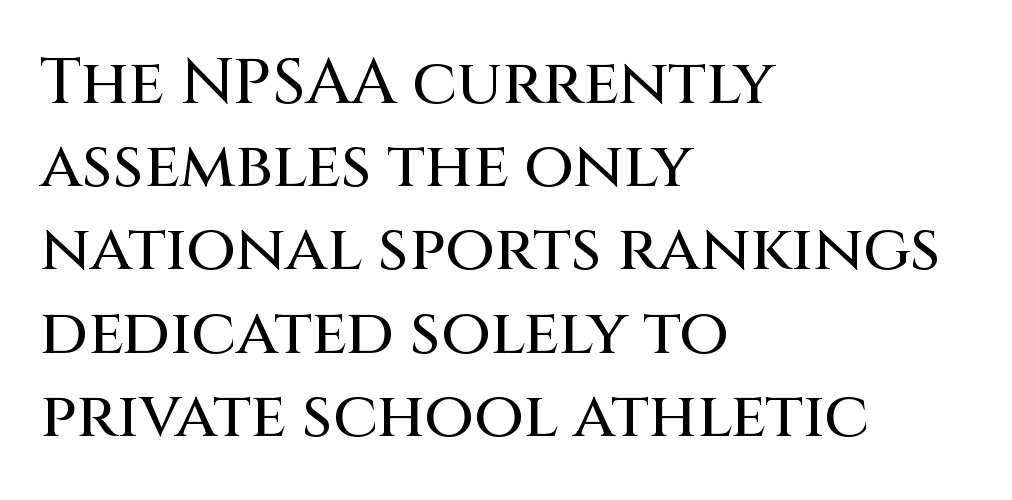
Looks like regular typesetting: each glyph gets only the width it needs. This sample uses an upright cut, with every glyph sitting square on the baseline. Quick note: interline space is typical. Decoration check: the copy has no underline. The text block is weighted toward the left margin, trailing off unevenly rightward.
